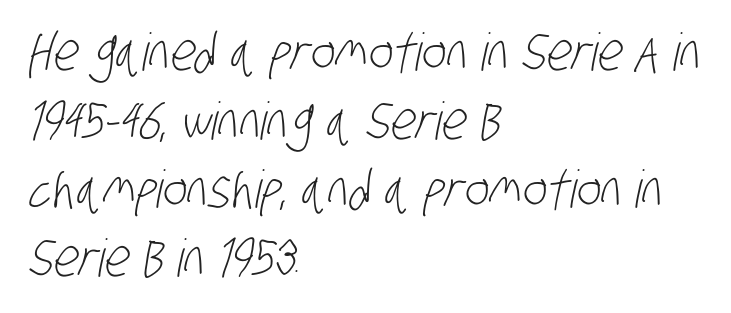
Q: Is the text bold? A: No.
Q: Is the typeface a serif or a sans-serif typeface? A: Sans-serif.
Q: Is the text underlined? A: No.
Q: How is the paragraph aligned? A: Left-aligned.
Q: Is the spacing between letters normal or unusually wide? A: Normal.
Q: Is the spacing between lines tight, normal or loose? A: Normal.
Q: Width (condensed, normal, or wide)? A: Condensed.
Q: Stroke contrast? A: Low.
Q: x-height? A: Large.
Q: Monospaced? A: No.
